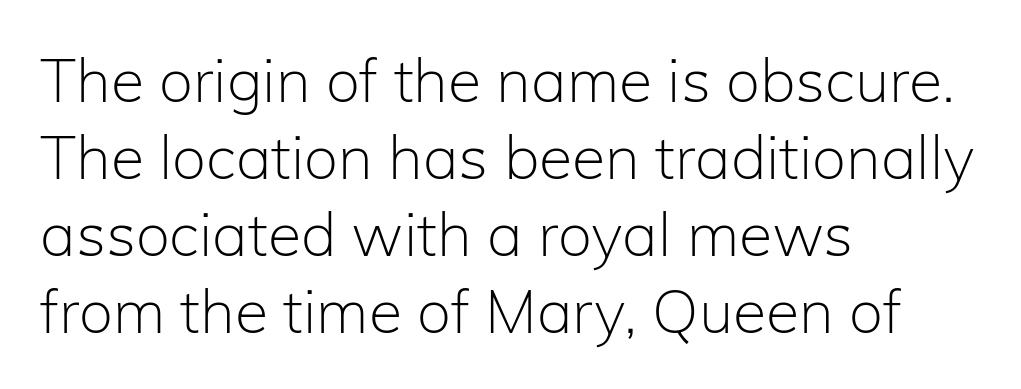
Q: Is the text bold? A: No.
Q: Is the text italic (slanted)? A: No, it is upright.
Q: Is the typeface a serif or a sans-serif typeface? A: Sans-serif.
Q: Is the text underlined? A: No.
Q: How is the paragraph aligned? A: Left-aligned.
Q: Is the spacing between letters normal or unusually wide? A: Normal.
Q: Is the spacing between lines tight, normal or loose? A: Normal.
Q: Width (condensed, normal, or wide)? A: Normal.
Q: Stroke contrast? A: Low.
Q: x-height? A: Medium.
Q: Monospaced? A: No.
